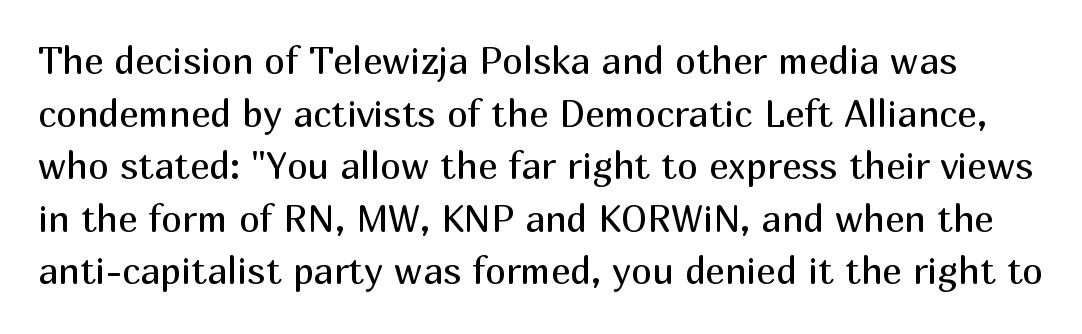
{"serif": "no", "italic": "no", "bold": "no", "weight": "regular", "width": "normal", "stroke_contrast": "medium", "x_height": "medium", "monospaced": "no", "underline": "no", "line_spacing": "normal", "line_spacing_ratio": 1.42, "letter_spacing": "normal", "letter_spacing_em": 0.0, "glyph_px": 37}
